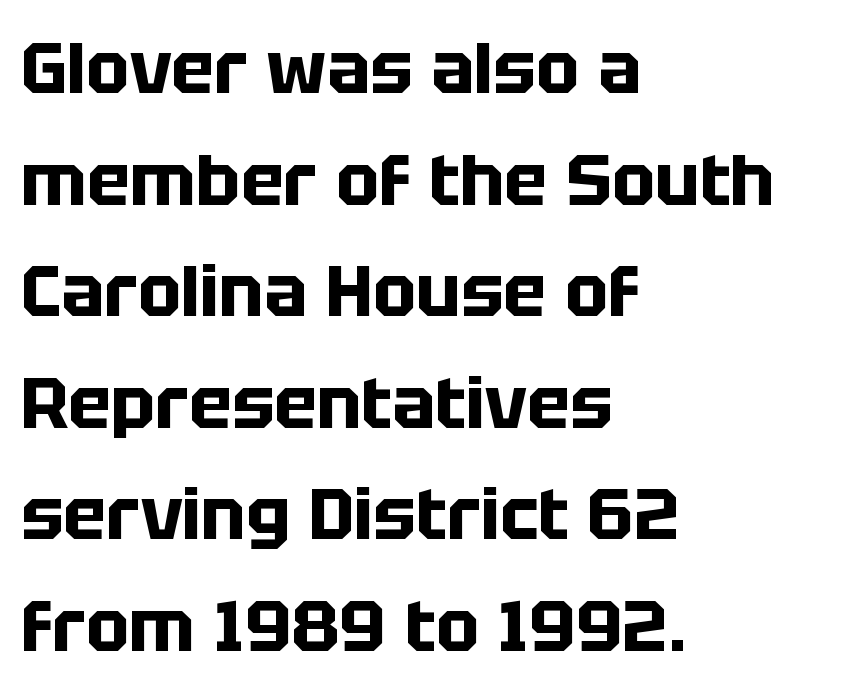
Note the varied advance widths — an 'i' is clearly narrower than an 'm'. Teacher's note: observe the even left margin — that is flush-left alignment. What weight is shown? A full bold with thick strokes. This is roman type, the default non-slanted kind.
